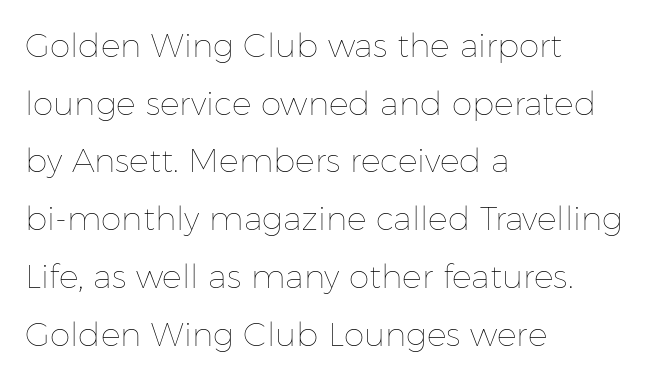
Q: Is the text bold? A: No.
Q: Is the text italic (slanted)? A: No, it is upright.
Q: Is the text underlined? A: No.
Q: How is the paragraph aligned? A: Left-aligned.
Q: Is the spacing between letters normal or unusually wide? A: Normal.
Q: Width (condensed, normal, or wide)? A: Normal.
Q: Stroke contrast? A: Low.
Q: x-height? A: Medium.
Q: Monospaced? A: No.
